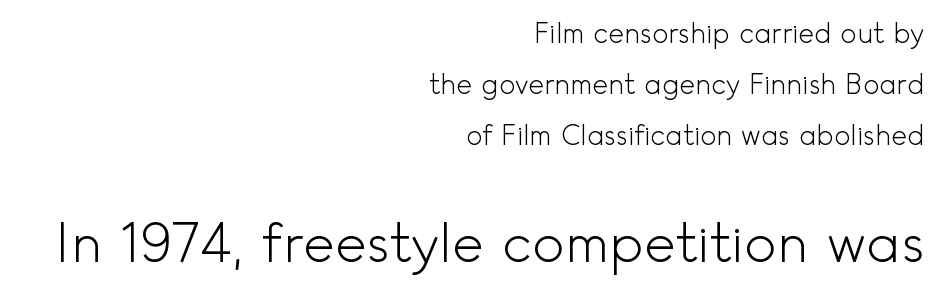
Q: Is the text bold? A: No.
Q: Is the text italic (slanted)? A: No, it is upright.
Q: Is the typeface a serif or a sans-serif typeface? A: Sans-serif.
Q: Is the text underlined? A: No.
Q: How is the paragraph aligned? A: Right-aligned.
Q: Is the spacing between letters normal or unusually wide? A: Normal.
Q: Which block of text is set in a larger size, the first (top) or the second (bottom)? A: The second (bottom) one.
Q: Width (condensed, normal, or wide)? A: Normal.
Q: x-height? A: Small.
Q: Monospaced? A: No.
